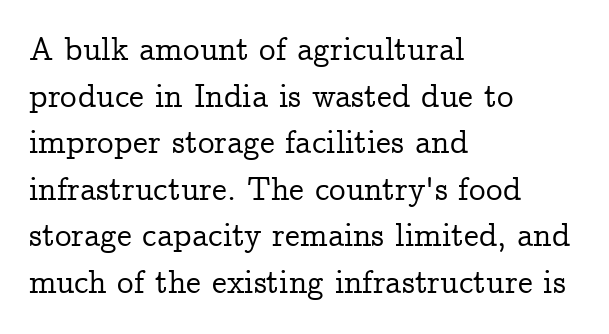
Q: Is the text italic (slanted)? A: No, it is upright.
Q: Is the typeface a serif or a sans-serif typeface? A: Serif.
Q: Is the text underlined? A: No.
Q: How is the paragraph aligned? A: Left-aligned.
Q: Is the spacing between letters normal or unusually wide? A: Normal.
Q: Is the spacing between lines tight, normal or loose? A: Normal.
Q: Width (condensed, normal, or wide)? A: Normal.
Q: Stroke contrast? A: Low.
Q: x-height? A: Medium.
Q: Monospaced? A: No.
